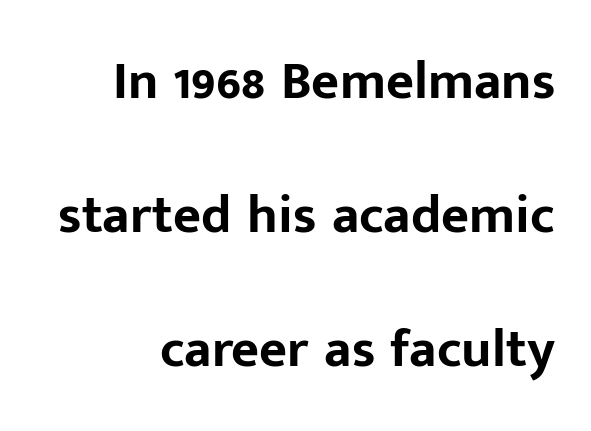
Anything drawn beneath the words? Only blank space. As a designer I'd log this as weight 700, bold. The type is set solid horizontally, with unmodified tracking. This sample has the flowing, uneven cadence of proportional lettering. Ordinary non-slanted type is in use.
